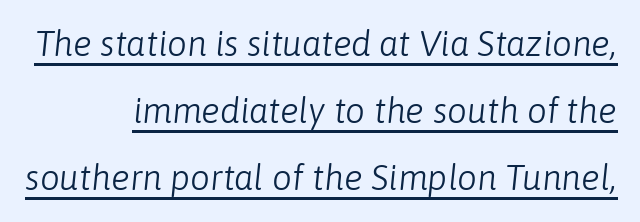
Students, observe the line beneath the letters — that is underlining. The passage shown leans; its letterforms are oblique. A student would call this right alignment; a typographer would say flush right, rag left. Students, observe: this is what heavily led, spacious text looks like. Spacing verdict: proportional, widths tailored to each character.
